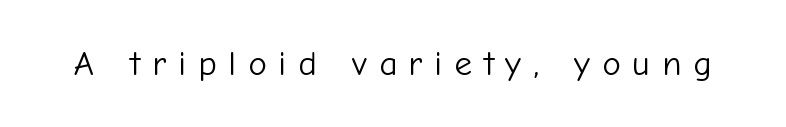
The image shows 35 px light sans-serif type, upright; set unusually wide letter spacing (+0.34 em), not underlined; low stroke contrast and a medium x-height.
